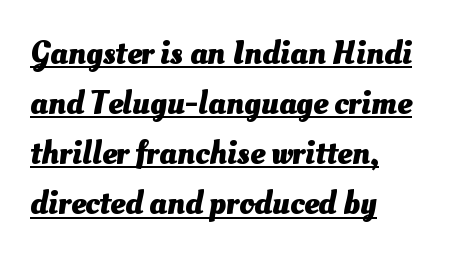
The letters advance in unequal steps, a hallmark of proportional type. The glyphs are accompanied by a horizontal stroke just below them. What weight is shown? A full bold with thick strokes. You could call the tracking neutral — neither tight nor loose.
